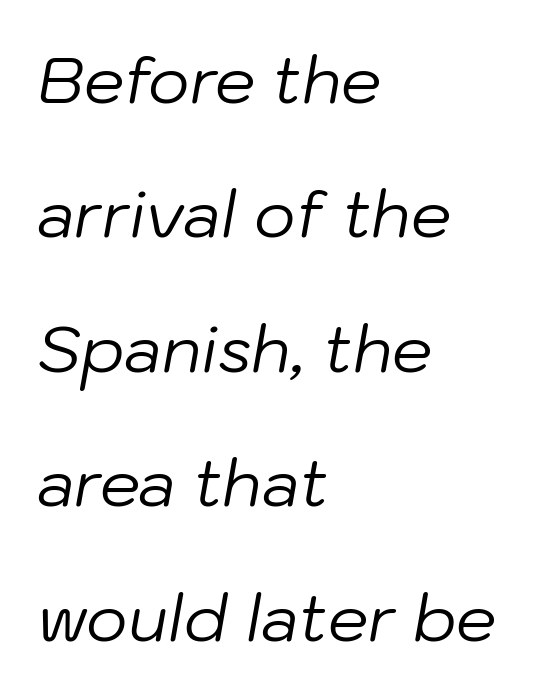
The image shows 64 px regular-weight type, italic (leaning right); set left-aligned, loose line spacing (2.1x), normal letter spacing, not underlined; low stroke contrast and a medium x-height.
